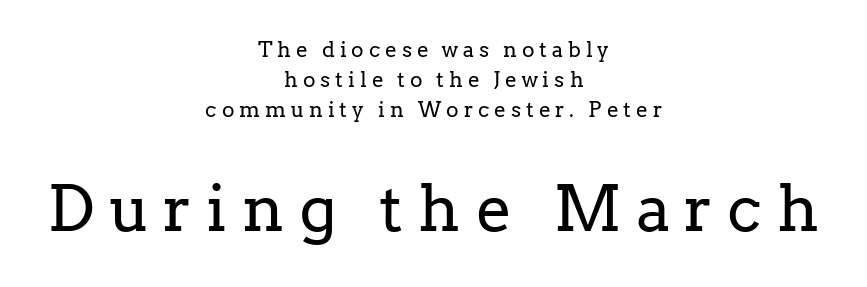
Q: Is the text bold? A: No.
Q: Is the text italic (slanted)? A: No, it is upright.
Q: Is the typeface a serif or a sans-serif typeface? A: Serif.
Q: Is the text underlined? A: No.
Q: How is the paragraph aligned? A: Centered.
Q: Is the spacing between letters normal or unusually wide? A: Unusually wide.
Q: Is the spacing between lines tight, normal or loose? A: Normal.
Q: Which block of text is set in a larger size, the first (top) or the second (bottom)? A: The second (bottom) one.
Q: Width (condensed, normal, or wide)? A: Normal.
Q: Stroke contrast? A: Low.
Q: x-height? A: Medium.
Q: Monospaced? A: No.
